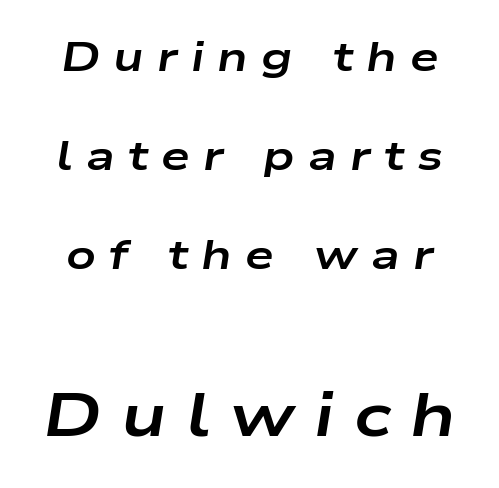
The image shows 61 px bold, wide type, italic (leaning right); set loose line spacing (2.41x), unusually wide letter spacing (+0.32 em), not underlined; the second (bottom) block is 1.49x larger; low stroke contrast and a medium x-height.
